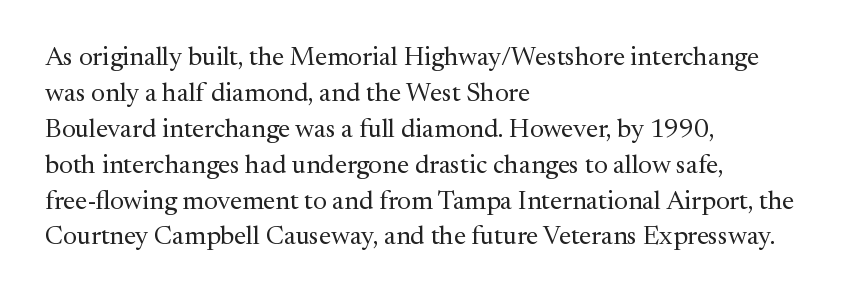
The image shows 26 px text type, upright; set left-aligned, normal line spacing (1.38x), normal letter spacing, not underlined.
